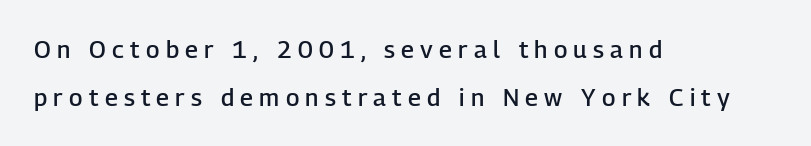
{"italic": "no", "bold": "semi", "underline": "no", "align": "left", "line_spacing": "loose", "line_spacing_ratio": 1.98, "letter_spacing": "wide", "letter_spacing_em": 0.26, "glyph_px": 24}
